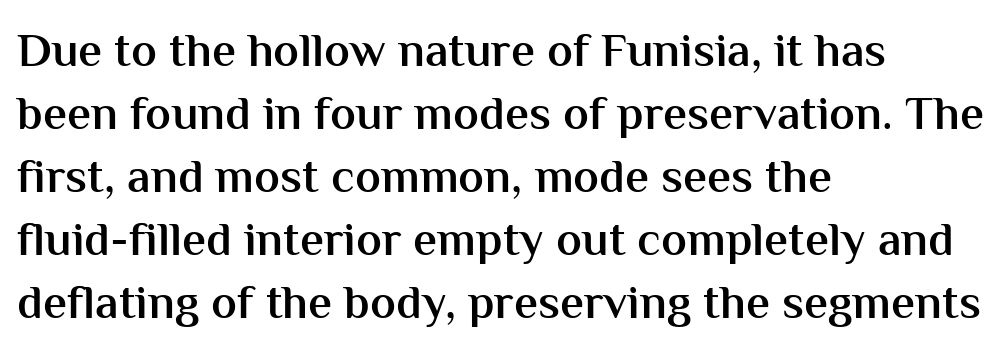
{"serif": "no", "italic": "no", "bold": "semi", "weight": "semibold", "width": "normal", "stroke_contrast": "medium", "x_height": "medium", "monospaced": "no", "underline": "no", "align": "left", "line_spacing": "normal", "line_spacing_ratio": 1.31, "letter_spacing": "normal", "letter_spacing_em": 0.0, "glyph_px": 48}
